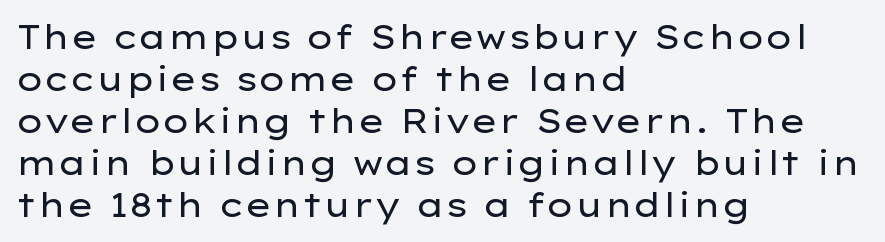
The letters carry no serifs — their stems end cleanly without finishing strokes. The line-height multiplier appears to be the usual default. No word sits above an underline. The passage shown has conventional tracking throughout.
